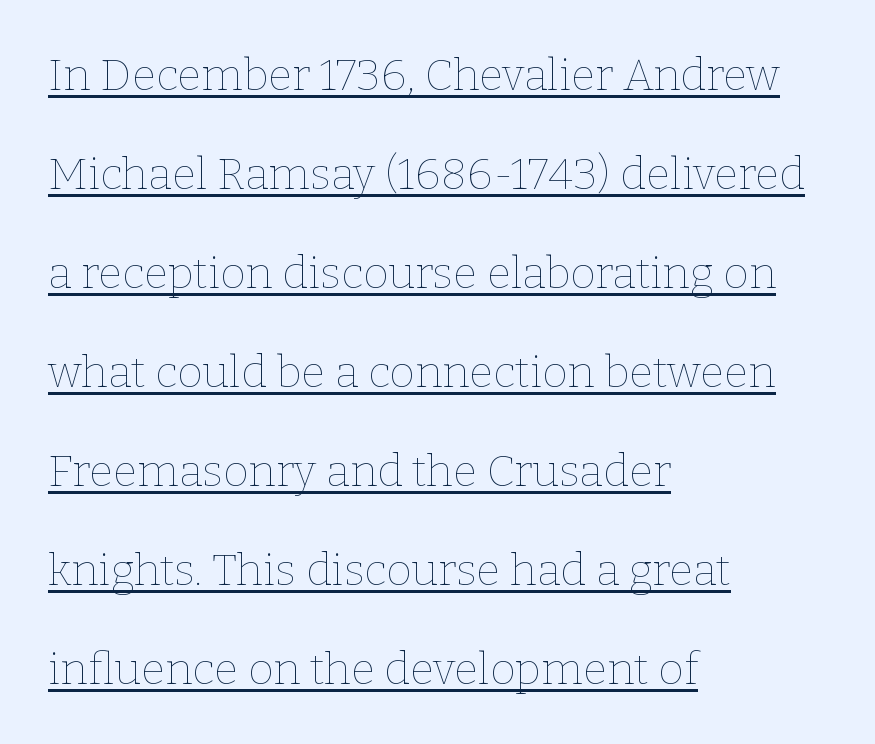
{"italic": "no", "bold": "no", "weight": "thin", "width": "normal", "stroke_contrast": "low", "x_height": "medium", "monospaced": "no", "underline": "yes", "align": "left", "line_spacing": "loose", "line_spacing_ratio": 2.25, "letter_spacing": "normal", "letter_spacing_em": 0.0, "glyph_px": 44}
